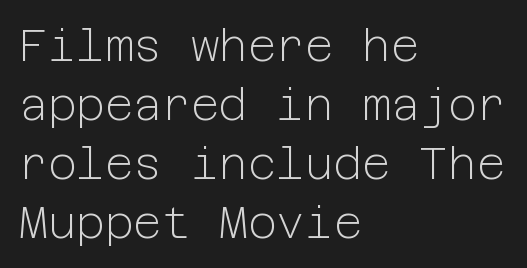
The image shows 44 px light sans-serif type, upright; set left-aligned, normal line spacing (1.34x), normal letter spacing, not underlined; low stroke contrast and a medium x-height.
